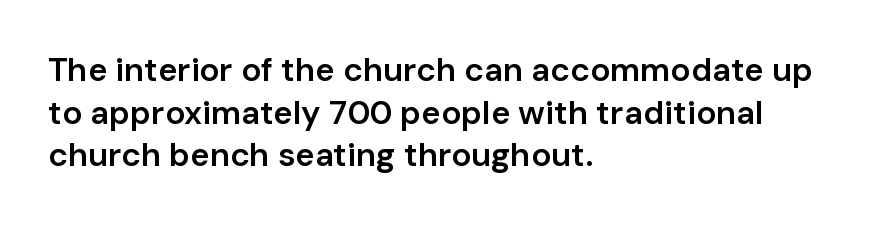
Tall strokes in this sample are plumb rather than angled. The rag falls on the right side of this text block. Compared with an ordinary text face, these strokes are moderately heavier — a semibold. Character widths vary here, with narrow letters taking less room than wide ones. In terms of letterspacing, this is plain default setting.
